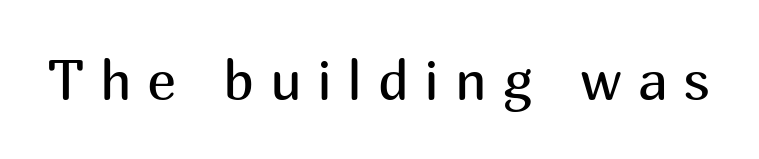
{"serif": "no", "italic": "no", "bold": "no", "weight": "regular", "width": "normal", "stroke_contrast": "medium", "x_height": "medium", "monospaced": "no", "underline": "no", "letter_spacing": "wide", "letter_spacing_em": 0.28, "glyph_px": 55}
